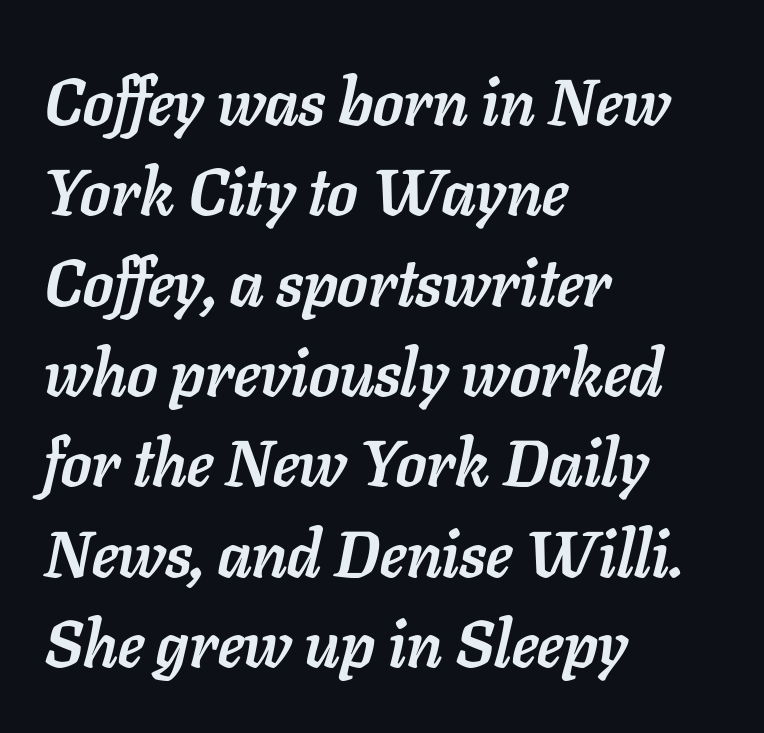
Q: Is the text bold? A: Yes.
Q: Is the text italic (slanted)? A: Yes, it leans right by about 11 degrees.
Q: Is the text underlined? A: No.
Q: How is the paragraph aligned? A: Left-aligned.
Q: Is the spacing between letters normal or unusually wide? A: Normal.
Q: Is the spacing between lines tight, normal or loose? A: Normal.
Q: Width (condensed, normal, or wide)? A: Normal.
Q: Stroke contrast? A: Low.
Q: x-height? A: Medium.
Q: Monospaced? A: No.
